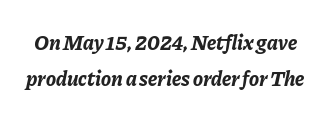
Plenty of ink on the page — the face is bold. Regarding leading, the lines here are spaced in the standard way. Here the glyphs are tracked normally, forming tight word shapes. Each row of text sits above clean, open space. Rendered with sloped, italic letterforms.
